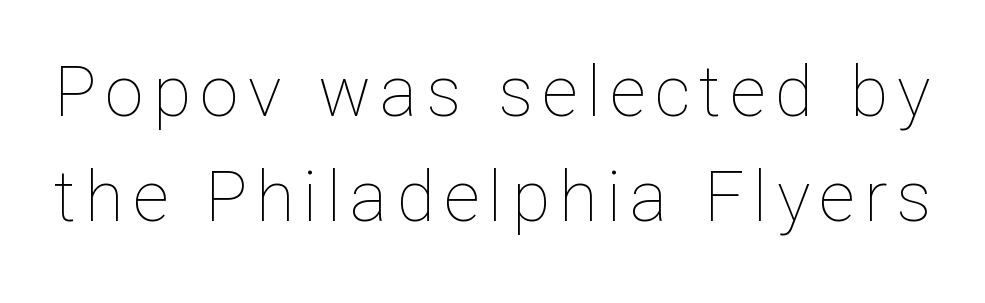
Looks like regular typesetting: each glyph gets only the width it needs. Bare-footed words on every line. The leading is moderate, giving the passage an even texture. The weight would be labelled regular, book, light, or lighter still.
